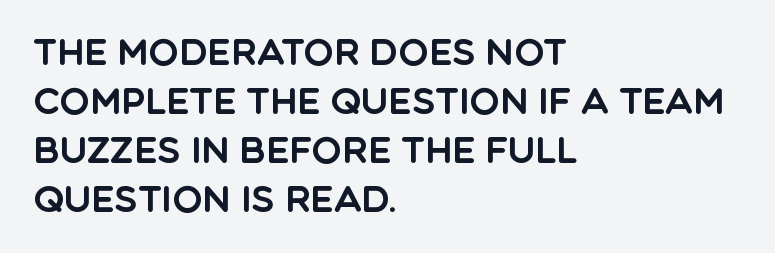
The image shows 36 px sans-serif type, upright; set left-aligned, normal line spacing (1.36x), normal letter spacing, not underlined; a large x-height.
